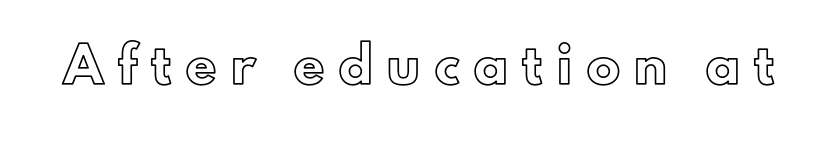
{"italic": "no", "width": "normal", "x_height": "small", "monospaced": "no", "underline": "no", "letter_spacing": "wide", "letter_spacing_em": 0.45, "glyph_px": 33}
